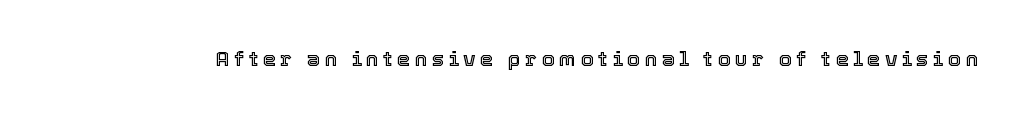
The image shows 21 px text type, upright; set unusually wide letter spacing (+0.21 em), not underlined.
